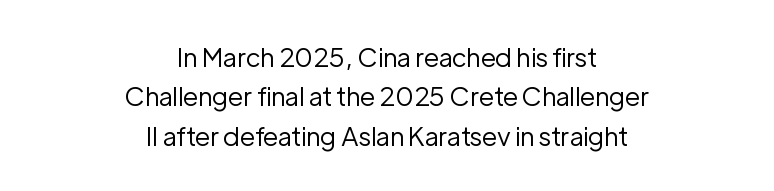
{"italic": "no", "bold": "no", "underline": "no", "align": "center", "line_spacing": "normal", "line_spacing_ratio": 1.51, "letter_spacing": "normal", "letter_spacing_em": 0.0, "glyph_px": 26}
